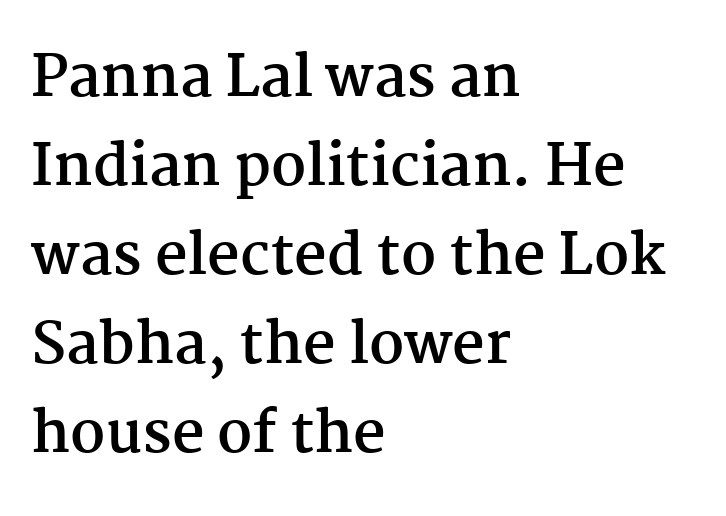
Q: Is the text bold? A: Yes.
Q: Is the text italic (slanted)? A: No, it is upright.
Q: Is the typeface a serif or a sans-serif typeface? A: Serif.
Q: Is the text underlined? A: No.
Q: How is the paragraph aligned? A: Left-aligned.
Q: Is the spacing between letters normal or unusually wide? A: Normal.
Q: Is the spacing between lines tight, normal or loose? A: Normal.
Q: Width (condensed, normal, or wide)? A: Normal.
Q: Stroke contrast? A: Medium.
Q: x-height? A: Medium.
Q: Monospaced? A: No.
